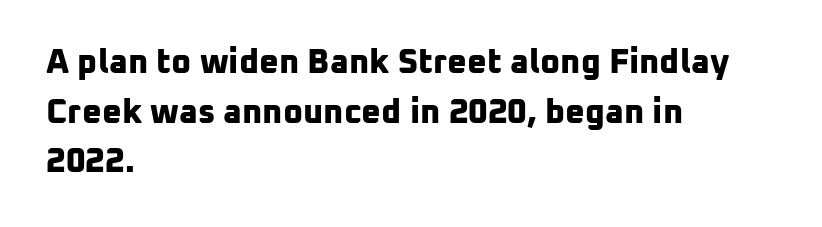
{"serif": "no", "bold": "yes", "weight": "bold", "width": "normal", "stroke_contrast": "low", "x_height": "medium", "monospaced": "no", "underline": "no", "align": "left", "line_spacing": "normal", "line_spacing_ratio": 1.46, "letter_spacing": "normal", "letter_spacing_em": 0.0, "glyph_px": 34}
